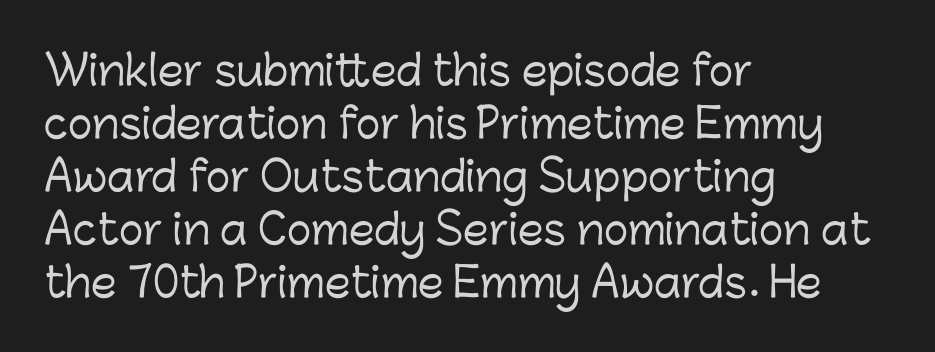
The image shows 41 px sans-serif type, upright; set left-aligned, normal line spacing (1.29x), normal letter spacing, not underlined; low stroke contrast and a medium x-height.
